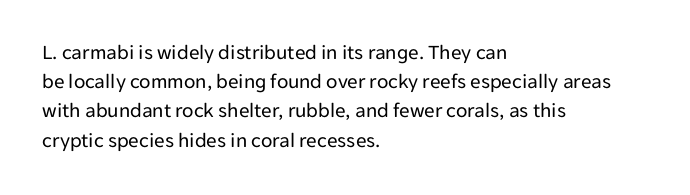
Tracking here is standard; glyphs follow each other at the usual distance. Heft: none added — not bold. These lines are set flush left with a ragged right edge. The letters stand straight up with perfectly vertical stems. Has an underline been added? It has not.
